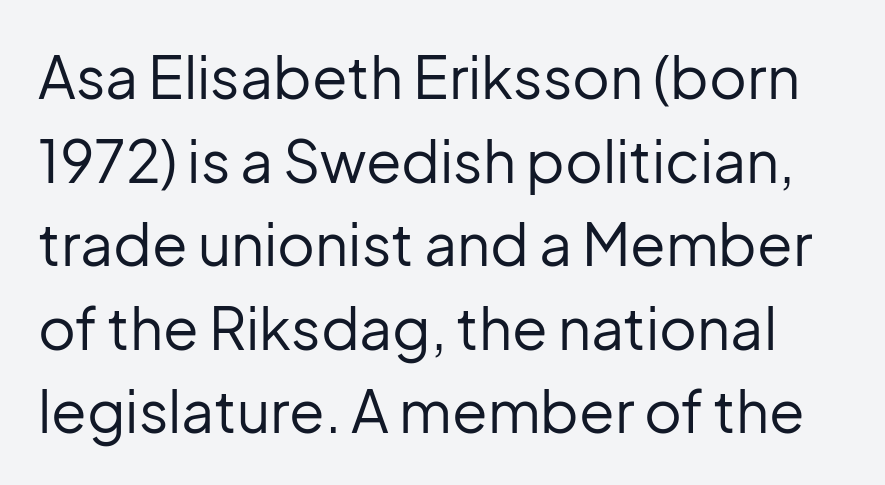
{"serif": "no", "italic": "no", "bold": "no", "weight": "regular", "width": "normal", "stroke_contrast": "low", "x_height": "medium", "monospaced": "no", "underline": "no", "line_spacing": "normal", "line_spacing_ratio": 1.44, "letter_spacing": "normal", "letter_spacing_em": 0.0, "glyph_px": 58}
